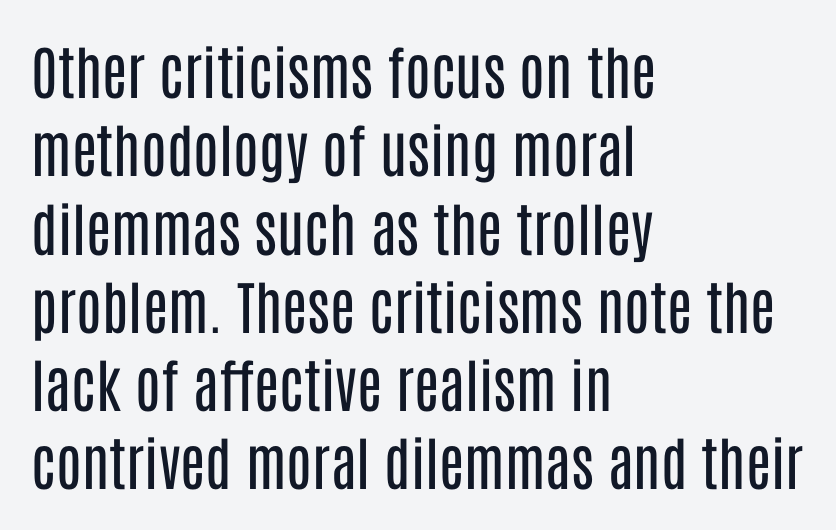
Q: Is the text bold? A: No.
Q: Is the text italic (slanted)? A: No, it is upright.
Q: Is the typeface a serif or a sans-serif typeface? A: Sans-serif.
Q: Is the text underlined? A: No.
Q: How is the paragraph aligned? A: Left-aligned.
Q: Is the spacing between letters normal or unusually wide? A: Normal.
Q: Is the spacing between lines tight, normal or loose? A: Normal.
Q: Width (condensed, normal, or wide)? A: Condensed.
Q: Stroke contrast? A: Low.
Q: x-height? A: Large.
Q: Monospaced? A: No.
